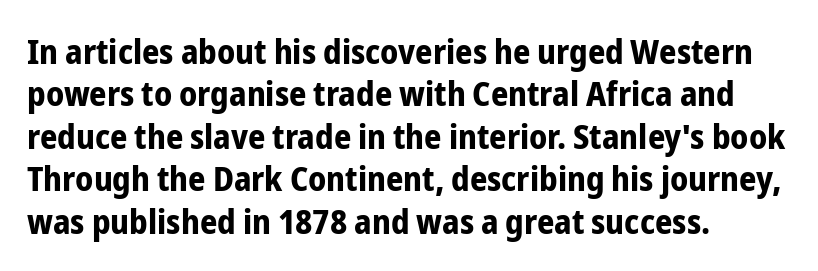
The image shows 34 px bold, condensed sans-serif type, upright; set left-aligned, normal line spacing (1.25x), normal letter spacing, not underlined; low stroke contrast and a medium x-height.
